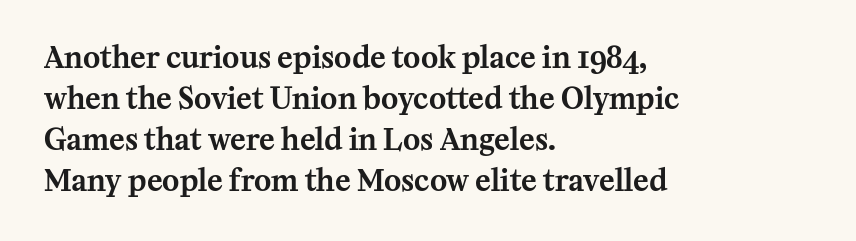
Q: Is the text italic (slanted)? A: No, it is upright.
Q: Is the typeface a serif or a sans-serif typeface? A: Serif.
Q: Is the text underlined? A: No.
Q: How is the paragraph aligned? A: Left-aligned.
Q: Is the spacing between letters normal or unusually wide? A: Normal.
Q: Is the spacing between lines tight, normal or loose? A: Normal.
Q: Width (condensed, normal, or wide)? A: Normal.
Q: Stroke contrast? A: Medium.
Q: x-height? A: Medium.
Q: Monospaced? A: No.
